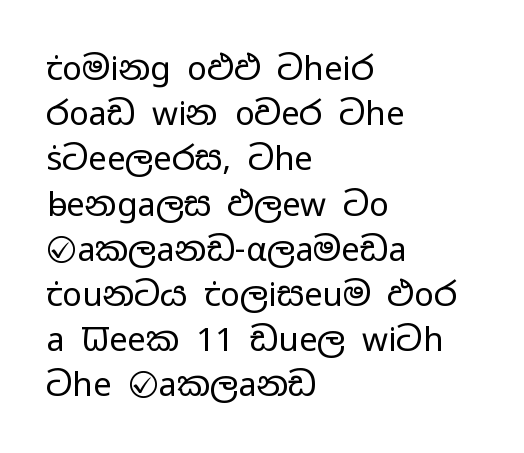
{"serif": "no", "italic": "no", "bold": "no", "weight": "regular", "width": "wide", "stroke_contrast": "low", "x_height": "medium", "monospaced": "no", "underline": "no", "align": "left", "line_spacing": "normal", "line_spacing_ratio": 1.37, "letter_spacing": "normal", "letter_spacing_em": 0.0, "glyph_px": 33}
